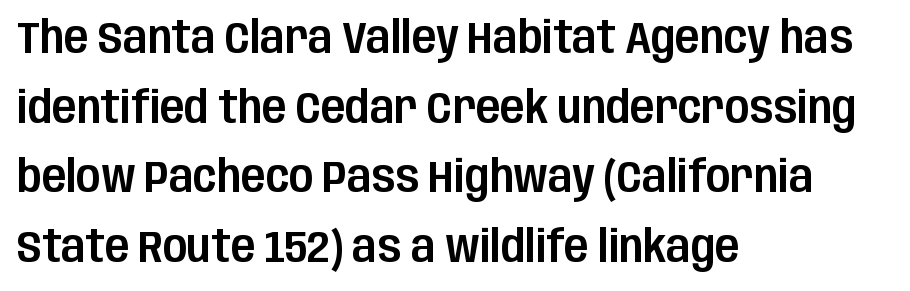
The image shows 45 px condensed sans-serif type, upright; set left-aligned, normal line spacing (1.55x), normal letter spacing, not underlined; low stroke contrast and a large x-height.
